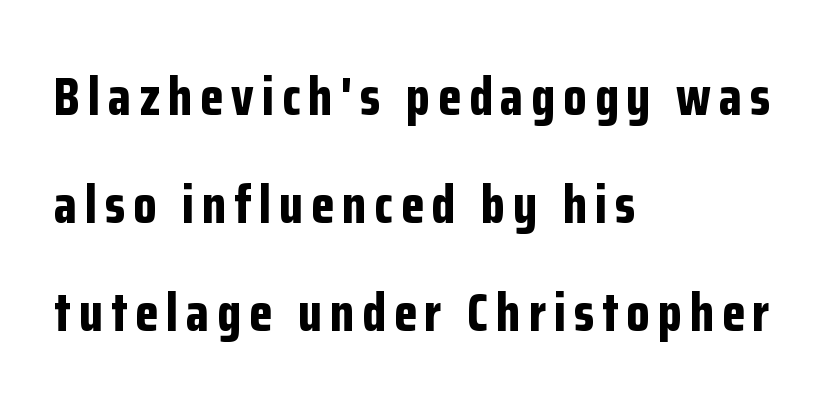
Q: Is the text bold? A: Yes.
Q: Is the text italic (slanted)? A: No, it is upright.
Q: Is the typeface a serif or a sans-serif typeface? A: Sans-serif.
Q: Is the text underlined? A: No.
Q: How is the paragraph aligned? A: Left-aligned.
Q: Is the spacing between lines tight, normal or loose? A: Loose.
Q: Width (condensed, normal, or wide)? A: Condensed.
Q: Stroke contrast? A: Low.
Q: x-height? A: Medium.
Q: Monospaced? A: No.
